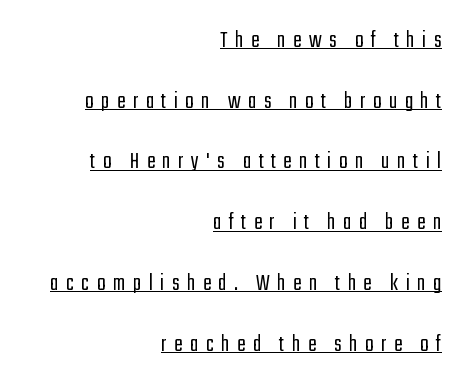
Q: Is the text bold? A: No.
Q: Is the text italic (slanted)? A: No, it is upright.
Q: Is the text underlined? A: Yes.
Q: How is the paragraph aligned? A: Right-aligned.
Q: Is the spacing between letters normal or unusually wide? A: Unusually wide.
Q: Is the spacing between lines tight, normal or loose? A: Loose.
